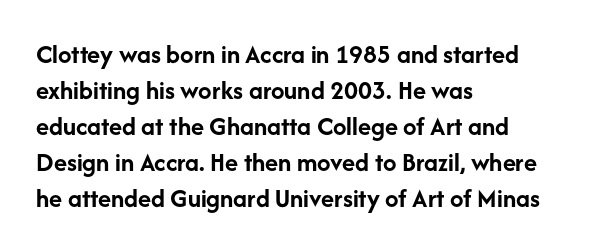
Q: Is the text bold? A: Yes.
Q: Is the text italic (slanted)? A: No, it is upright.
Q: Is the text underlined? A: No.
Q: How is the paragraph aligned? A: Left-aligned.
Q: Is the spacing between letters normal or unusually wide? A: Normal.
Q: Is the spacing between lines tight, normal or loose? A: Normal.
